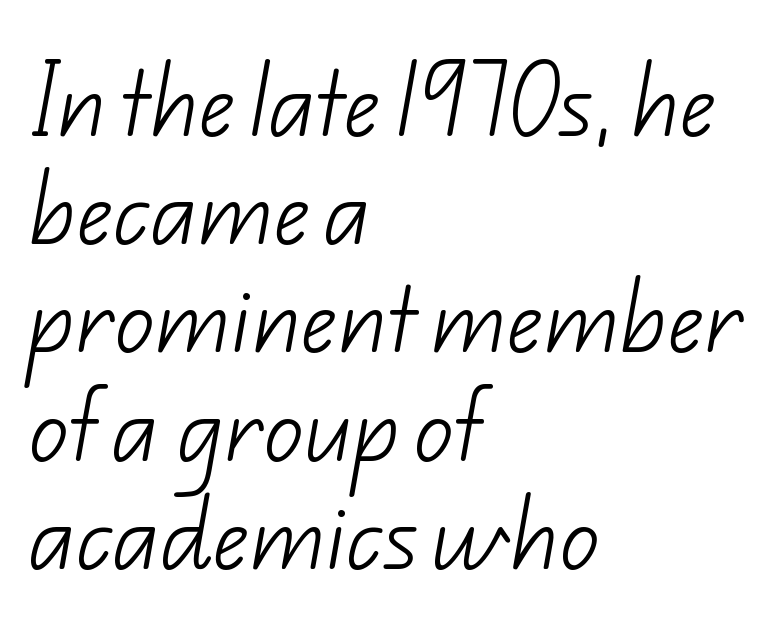
Q: Is the text bold? A: No.
Q: Is the typeface a serif or a sans-serif typeface? A: Sans-serif.
Q: Is the text underlined? A: No.
Q: How is the paragraph aligned? A: Left-aligned.
Q: Is the spacing between letters normal or unusually wide? A: Normal.
Q: Is the spacing between lines tight, normal or loose? A: Normal.
Q: Width (condensed, normal, or wide)? A: Normal.
Q: Stroke contrast? A: Low.
Q: x-height? A: Small.
Q: Monospaced? A: No.
